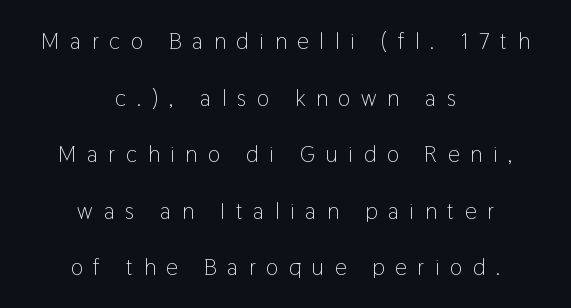
Q: Is the text bold? A: No.
Q: Is the text italic (slanted)? A: No, it is upright.
Q: Is the text underlined? A: No.
Q: How is the paragraph aligned? A: Centered.
Q: Is the spacing between letters normal or unusually wide? A: Unusually wide.
Q: Is the spacing between lines tight, normal or loose? A: Loose.
